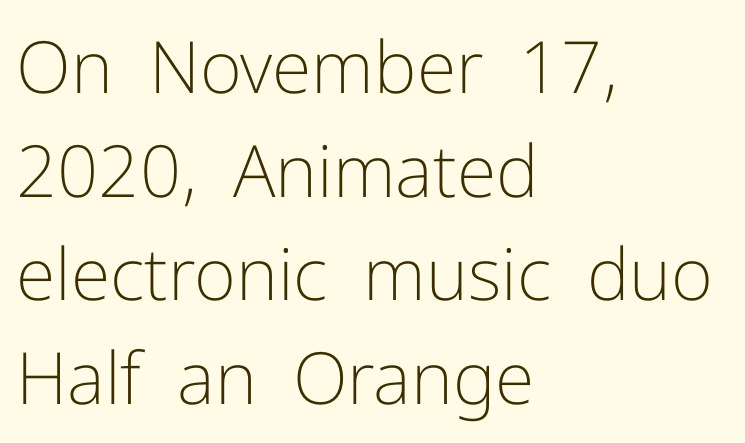
The gap between lines stays unmarked. Caption: multi-line text, flush left, ragged right. Italic: no, the glyphs are upright roman. This sample uses a sans-serif face.
